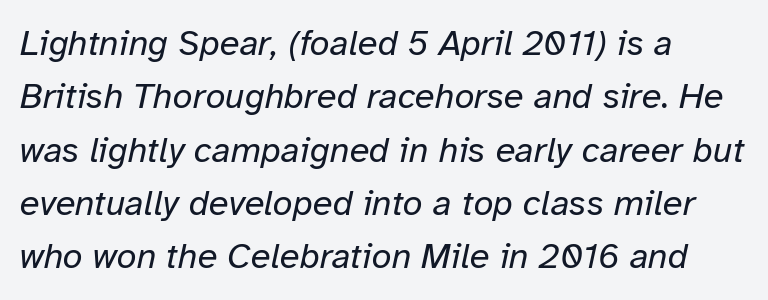
There is no visible air inserted between adjacent glyphs. The space beneath each line is pristine and unruled. The rendering uses natural spacing where letterforms have individual widths. Posture: slanted.
